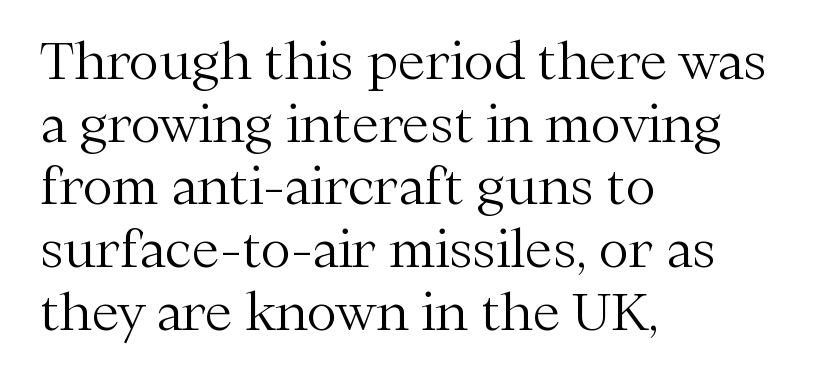
The font family rendered here belongs to the serif group. A light-to-regular cut is what we see here. Compared with a centered layout, this one pins lines to the left instead. The passage shown is typed in a proportional face where columns would drift. This sample uses plain, unmodified letter spacing. In terms of posture, this sample is upright.
